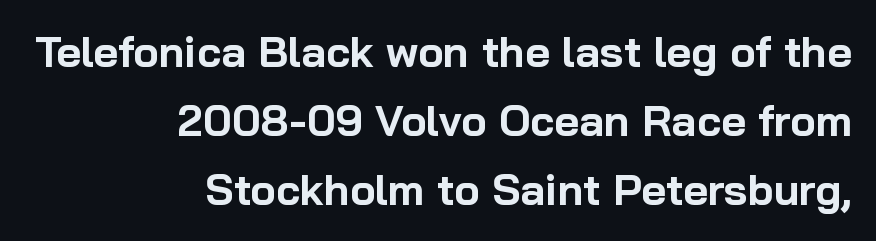
Q: Is the text bold? A: Yes.
Q: Is the text italic (slanted)? A: No, it is upright.
Q: Is the typeface a serif or a sans-serif typeface? A: Sans-serif.
Q: Is the text underlined? A: No.
Q: How is the paragraph aligned? A: Right-aligned.
Q: Is the spacing between letters normal or unusually wide? A: Normal.
Q: Is the spacing between lines tight, normal or loose? A: Normal.
Q: Width (condensed, normal, or wide)? A: Normal.
Q: Stroke contrast? A: Low.
Q: x-height? A: Medium.
Q: Monospaced? A: No.
